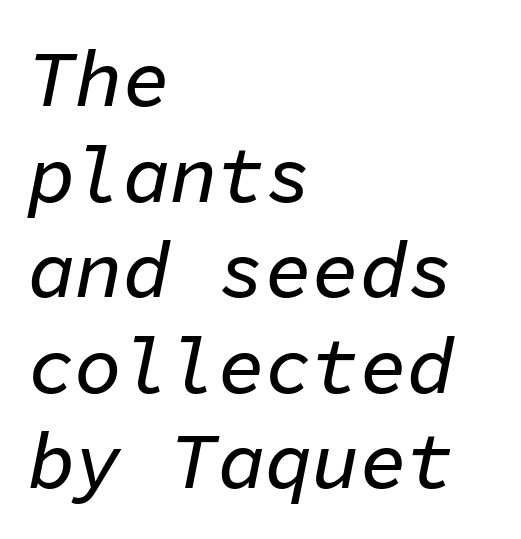
The image shows 79 px text type, italic (leaning right), monospaced; set left-aligned, line spacing 1.21x, normal letter spacing, not underlined; low stroke contrast and a medium x-height.
